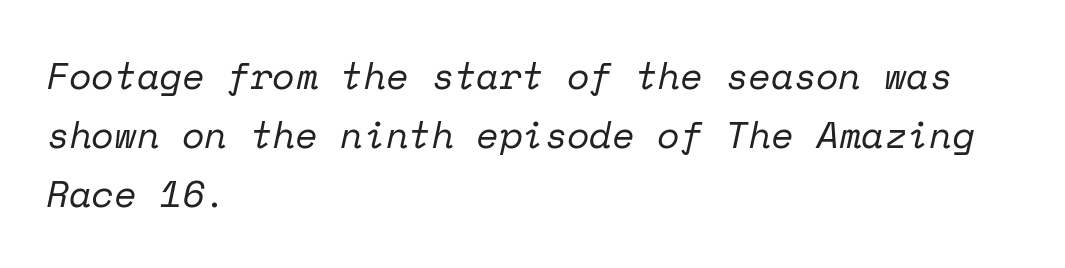
{"serif": "yes", "italic": "yes", "lean": "right", "slant_degrees": 12, "bold": "no", "weight": "regular", "width": "normal", "stroke_contrast": "low", "x_height": "medium", "monospaced": "yes", "underline": "no", "align": "left", "line_spacing": "normal", "line_spacing_ratio": 1.59, "letter_spacing": "normal", "letter_spacing_em": 0.0, "glyph_px": 37}
